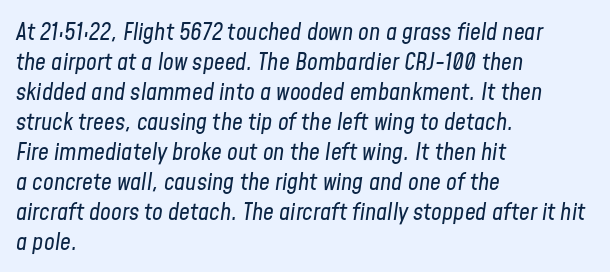
{"italic": "yes", "lean": "right", "slant_degrees": 8, "bold": "no", "underline": "no", "align": "left", "line_spacing": "normal", "line_spacing_ratio": 1.25, "letter_spacing": "normal", "letter_spacing_em": 0.0, "glyph_px": 24}
